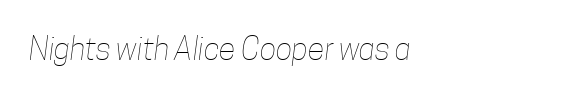
The image shows 31 px thin, condensed type; set left-aligned, normal letter spacing, not underlined; low stroke contrast and a medium x-height.
